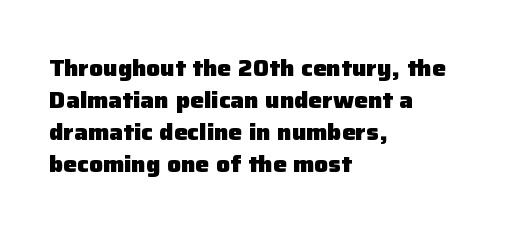
The image shows 23 px bold type, upright; set left-aligned, normal line spacing (1.39x), normal letter spacing, not underlined.
